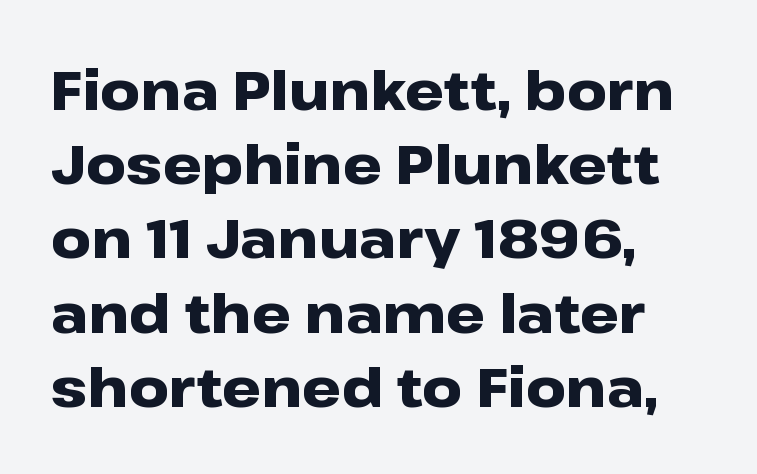
Where is the straight margin? On the left. Thick stems and heavy bowls — unmistakably bold. A typesetter would label this face a sans. Students, note that the glyphs here touch the page at normal intervals. Varying glyph widths throughout — classic text-font behaviour. Type without underlining.
